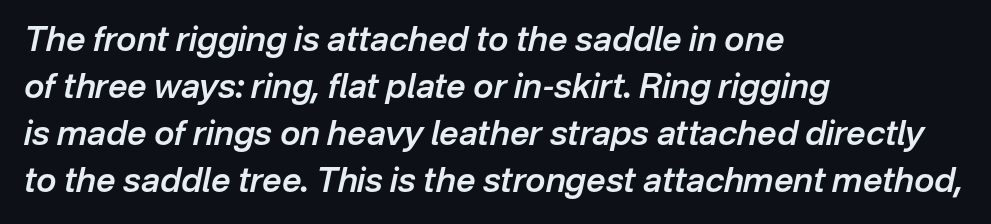
Is this a fixed-width face? No — the glyphs have proportional, varying widths. Visually the block forms a straight wall on the left and a jagged coastline on the right. The face used here is rendered with its standard letterfit. Letters rest on an invisible, unmarked baseline. Bold? Not quite — semibold, heavier than regular but stopping short.
